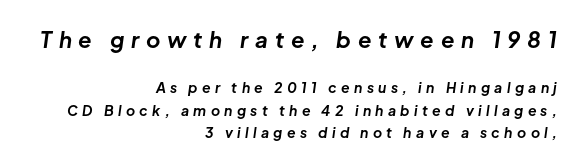
{"italic": "yes", "lean": "right", "slant_degrees": 8, "bold": "yes", "underline": "no", "align": "right", "line_spacing": "normal", "line_spacing_ratio": 1.61, "letter_spacing": "wide", "letter_spacing_em": 0.31, "larger_block": "first", "size_ratio": 1.57, "glyph_px": 22}
